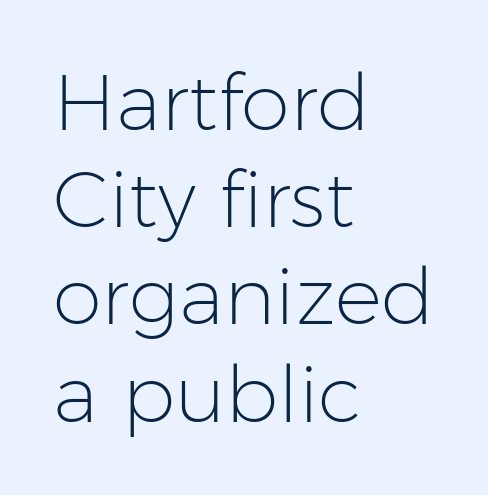
Left-aligned paragraph, ragged on the right. Nope, no serifs anywhere on these letters. The glyphs are unaccompanied by any horizontal stroke below them. Ascenders rise straight up at ninety degrees. Honestly, the letter spacing is just normal — you wouldn't notice it. The letters advance in unequal steps, a hallmark of proportional type.
